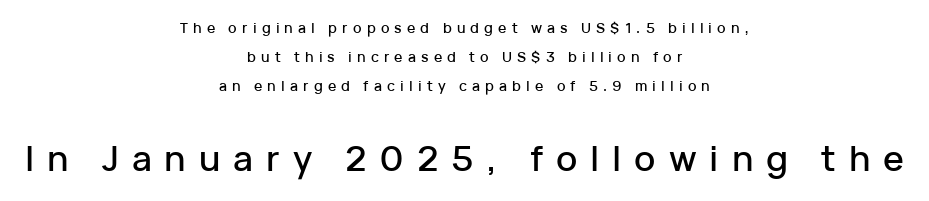
Q: Is the text italic (slanted)? A: No, it is upright.
Q: Is the typeface a serif or a sans-serif typeface? A: Sans-serif.
Q: Is the text underlined? A: No.
Q: How is the paragraph aligned? A: Centered.
Q: Is the spacing between letters normal or unusually wide? A: Unusually wide.
Q: Is the spacing between lines tight, normal or loose? A: Loose.
Q: Which block of text is set in a larger size, the first (top) or the second (bottom)? A: The second (bottom) one.
Q: Width (condensed, normal, or wide)? A: Normal.
Q: Stroke contrast? A: Low.
Q: x-height? A: Medium.
Q: Monospaced? A: No.
